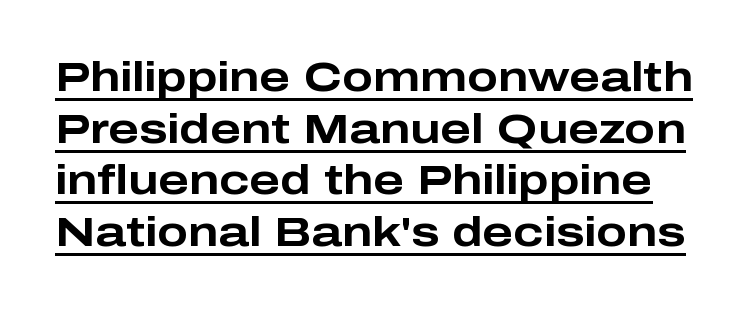
{"serif": "no", "italic": "no", "bold": "yes", "weight": "bold", "width": "wide", "stroke_contrast": "low", "x_height": "medium", "monospaced": "no", "underline": "yes", "line_spacing": "normal", "line_spacing_ratio": 1.26, "letter_spacing": "normal", "letter_spacing_em": 0.0, "glyph_px": 41}
